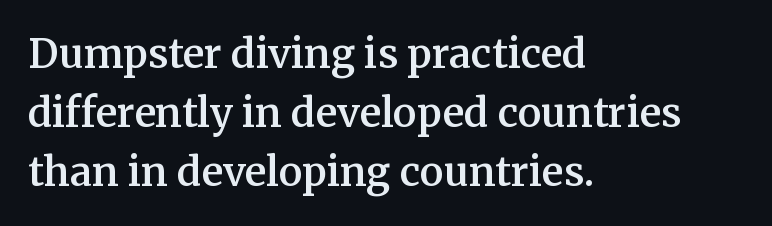
Look at the bottom of the vertical strokes: they flare into serifs here. Varying glyph widths throughout — classic text-font behaviour. These lines were composed using upright roman letters. The line-height multiplier appears to be the usual default.
